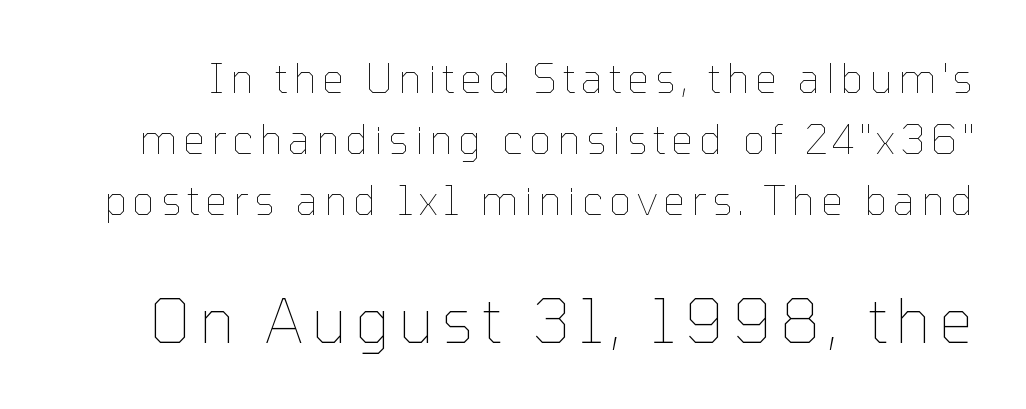
Q: Is the text bold? A: No.
Q: Is the text italic (slanted)? A: No, it is upright.
Q: Is the text underlined? A: No.
Q: Is the spacing between lines tight, normal or loose? A: Normal.
Q: Which block of text is set in a larger size, the first (top) or the second (bottom)? A: The second (bottom) one.
Q: Width (condensed, normal, or wide)? A: Normal.
Q: Stroke contrast? A: Low.
Q: x-height? A: Medium.
Q: Monospaced? A: No.
